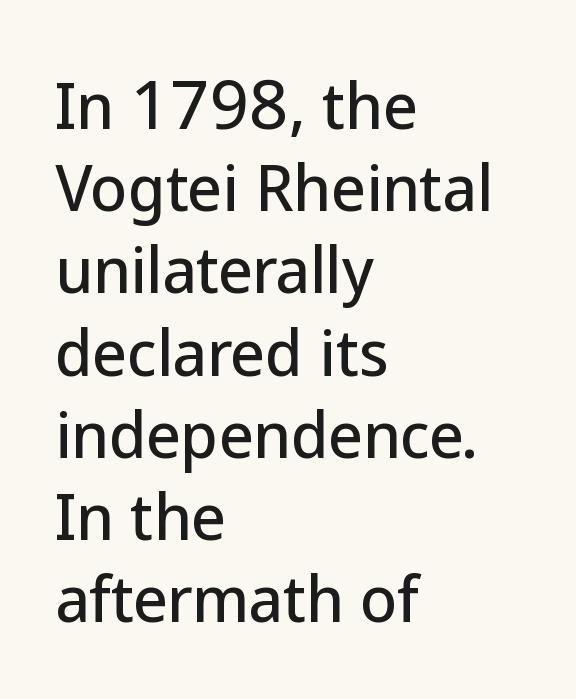
Q: Is the text italic (slanted)? A: No, it is upright.
Q: Is the typeface a serif or a sans-serif typeface? A: Sans-serif.
Q: Is the text underlined? A: No.
Q: How is the paragraph aligned? A: Left-aligned.
Q: Is the spacing between letters normal or unusually wide? A: Normal.
Q: Is the spacing between lines tight, normal or loose? A: Normal.
Q: Width (condensed, normal, or wide)? A: Normal.
Q: Stroke contrast? A: Low.
Q: x-height? A: Medium.
Q: Monospaced? A: No.
